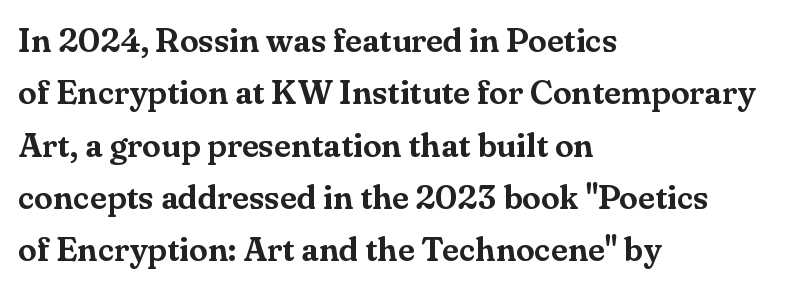
The image shows 34 px serif type, upright; set left-aligned, normal line spacing (1.54x), normal letter spacing, not underlined; medium stroke contrast and a small x-height.
